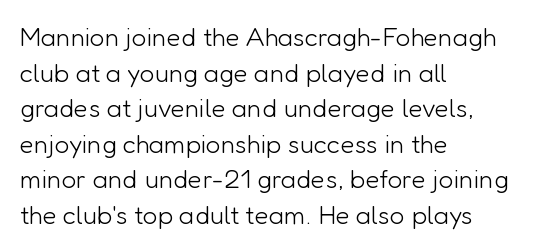
Q: Is the text bold? A: No.
Q: Is the text italic (slanted)? A: No, it is upright.
Q: Is the text underlined? A: No.
Q: How is the paragraph aligned? A: Left-aligned.
Q: Is the spacing between letters normal or unusually wide? A: Normal.
Q: Is the spacing between lines tight, normal or loose? A: Normal.
